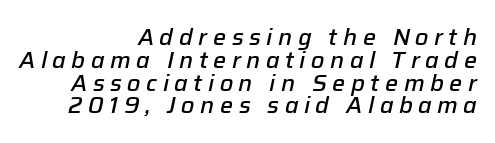
Q: Is the text bold? A: Semi-bold.
Q: Is the text italic (slanted)? A: Yes, it leans right by about 12 degrees.
Q: Is the text underlined? A: No.
Q: How is the paragraph aligned? A: Right-aligned.
Q: Is the spacing between letters normal or unusually wide? A: Unusually wide.
Q: Is the spacing between lines tight, normal or loose? A: Tight.
